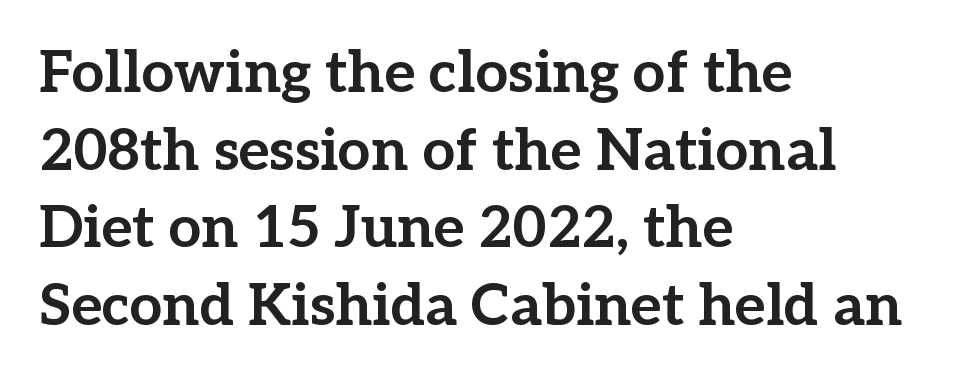
A clean baseline with only descenders dipping below it. Line beginnings align vertically; line endings do not. Posture: vertical. The rendering shows small feet on the letterforms — a serif design. The letters advance in unequal steps, a hallmark of proportional type.
